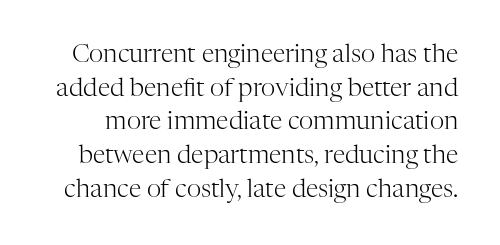
Q: Is the text bold? A: No.
Q: Is the text italic (slanted)? A: No, it is upright.
Q: Is the text underlined? A: No.
Q: Is the spacing between letters normal or unusually wide? A: Normal.
Q: Is the spacing between lines tight, normal or loose? A: Normal.
